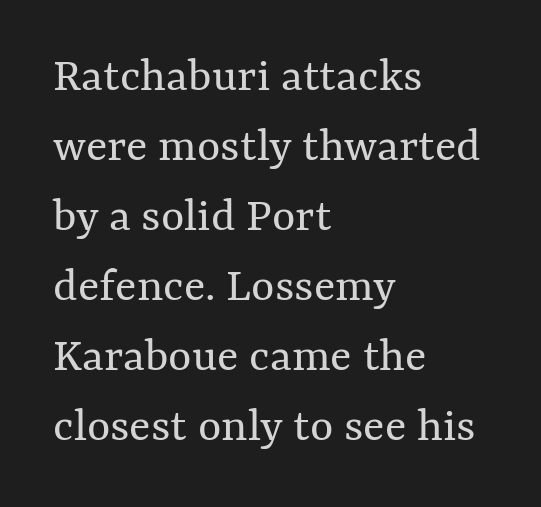
The strokes carry an ordinary text weight at most. Nothing unusual about the tracking: characters are spaced as the font intends. Whoever set this chose a conventional vertical rhythm. The area under the type is left untouched. In CSS terms this would be text-align: left.
